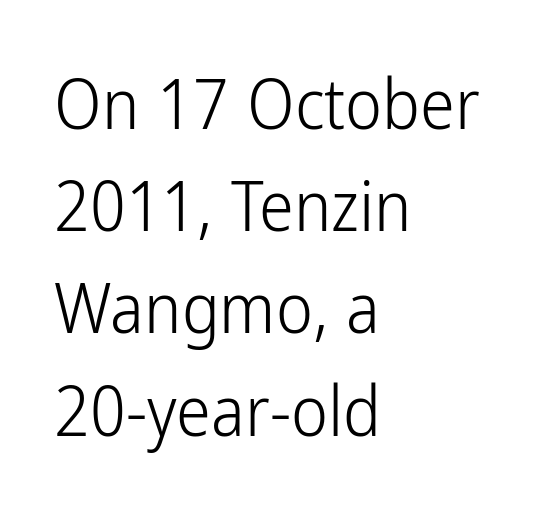
Q: Is the text bold? A: No.
Q: Is the text italic (slanted)? A: No, it is upright.
Q: Is the typeface a serif or a sans-serif typeface? A: Sans-serif.
Q: Is the text underlined? A: No.
Q: How is the paragraph aligned? A: Left-aligned.
Q: Is the spacing between letters normal or unusually wide? A: Normal.
Q: Is the spacing between lines tight, normal or loose? A: Normal.
Q: Width (condensed, normal, or wide)? A: Condensed.
Q: Stroke contrast? A: Low.
Q: x-height? A: Medium.
Q: Monospaced? A: No.
